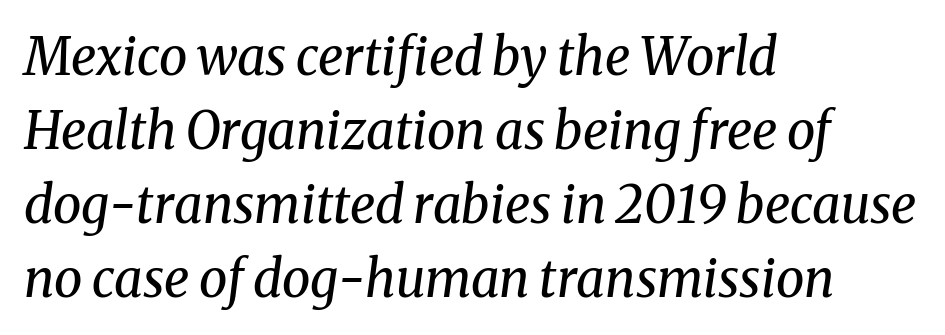
A normal amount of white space separates one row of letters from the next. One-word summary of the alignment: left. The space beneath each line is pristine and unruled. Weight: not bold — regular or lighter.
